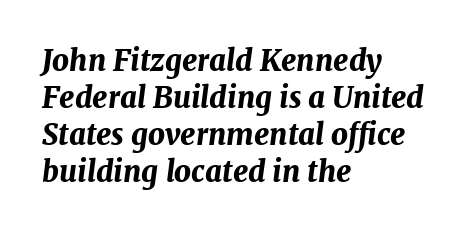
The vertical gap from one line to the next is medium. Varying glyph widths throughout — classic text-font behaviour. Horizontally, the lines are justified to the leading edge only. Beneath every word, the page is bare.
